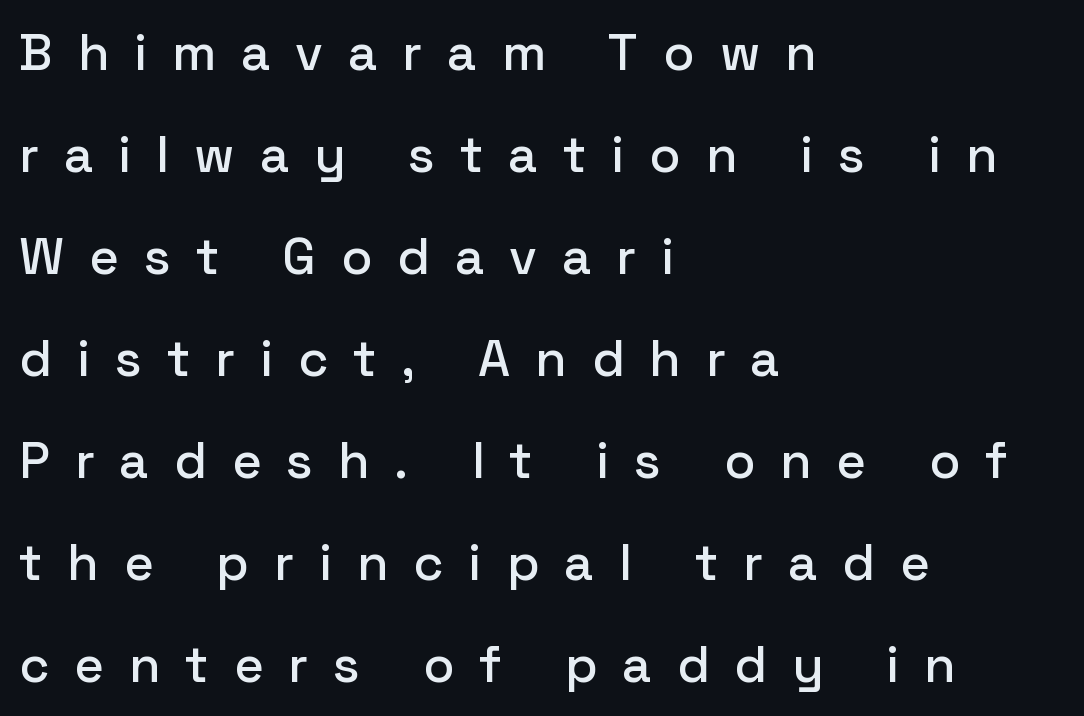
Notice how the stems are strictly vertical — no italics here. Grotesque or geometric, the face here clearly has no serifs. Horizontal alignment here is leftward, the default for most running prose. Here the designer chose a conventional face with non-uniform glyph widths. These lines stand farther apart than default settings would place them.
